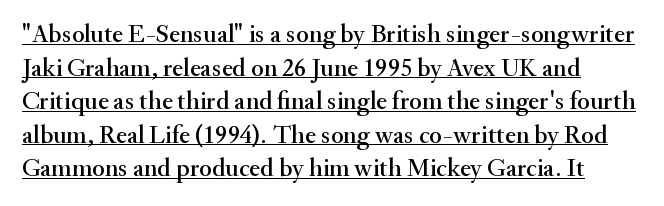
Q: Is the text italic (slanted)? A: No, it is upright.
Q: Is the text underlined? A: Yes.
Q: Is the spacing between letters normal or unusually wide? A: Normal.
Q: Is the spacing between lines tight, normal or loose? A: Normal.
